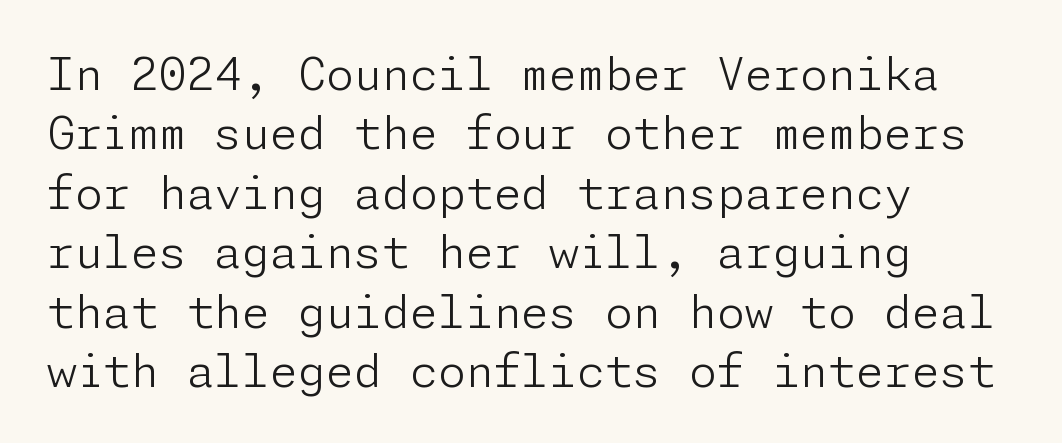
Does the leading feel generous? No, just average. The letters stand upright; this is a roman face. Descenders are the only things crossing below the line. Spacing between characters is what you'd get straight out of the box. Does the type have serifs? No, each stem ends abruptly.
